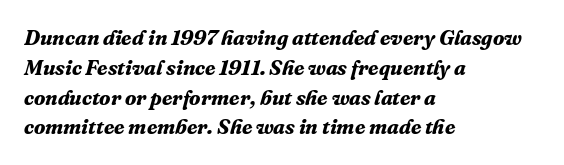
{"italic": "yes", "lean": "right", "slant_degrees": 16, "bold": "yes", "underline": "no", "align": "left", "line_spacing": "normal", "line_spacing_ratio": 1.42, "letter_spacing": "normal", "letter_spacing_em": 0.0, "glyph_px": 21}
